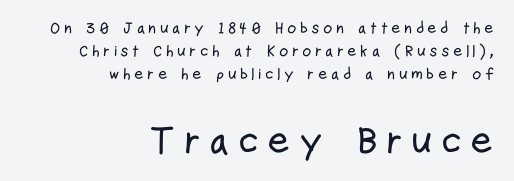
Q: Is the text italic (slanted)? A: No, it is upright.
Q: Is the typeface a serif or a sans-serif typeface? A: Sans-serif.
Q: Is the text underlined? A: No.
Q: How is the paragraph aligned? A: Right-aligned.
Q: Is the spacing between letters normal or unusually wide? A: Unusually wide.
Q: Is the spacing between lines tight, normal or loose? A: Normal.
Q: Which block of text is set in a larger size, the first (top) or the second (bottom)? A: The second (bottom) one.
Q: Width (condensed, normal, or wide)? A: Condensed.
Q: Stroke contrast? A: Low.
Q: x-height? A: Medium.
Q: Monospaced? A: No.
